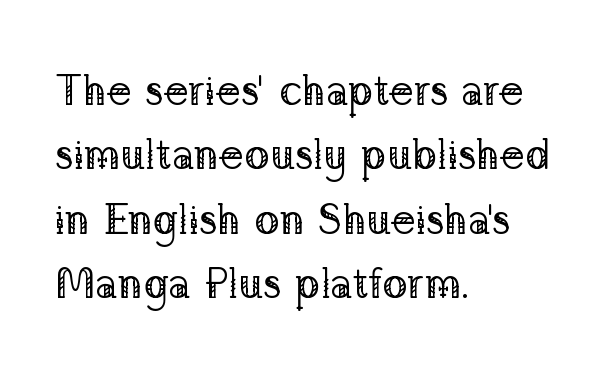
{"serif": "yes", "italic": "no", "bold": "no", "weight": "regular", "width": "normal", "stroke_contrast": "low", "x_height": "medium", "monospaced": "no", "underline": "no", "align": "left", "line_spacing": "normal", "line_spacing_ratio": 1.53, "letter_spacing": "normal", "letter_spacing_em": 0.0, "glyph_px": 42}
